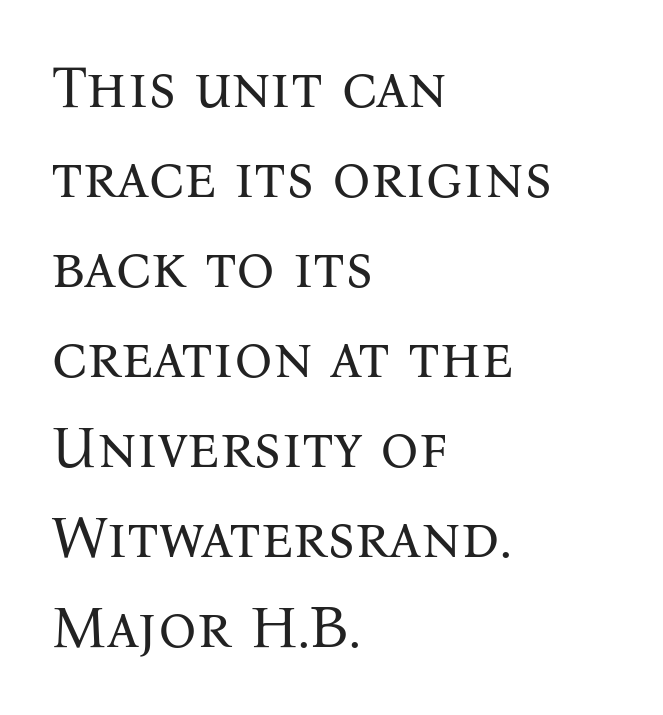
{"serif": "yes", "italic": "no", "bold": "no", "weight": "regular", "width": "normal", "stroke_contrast": "medium", "x_height": "medium", "monospaced": "no", "underline": "no", "align": "left", "line_spacing": "normal", "line_spacing_ratio": 1.5, "letter_spacing": "normal", "letter_spacing_em": 0.0, "glyph_px": 60}
